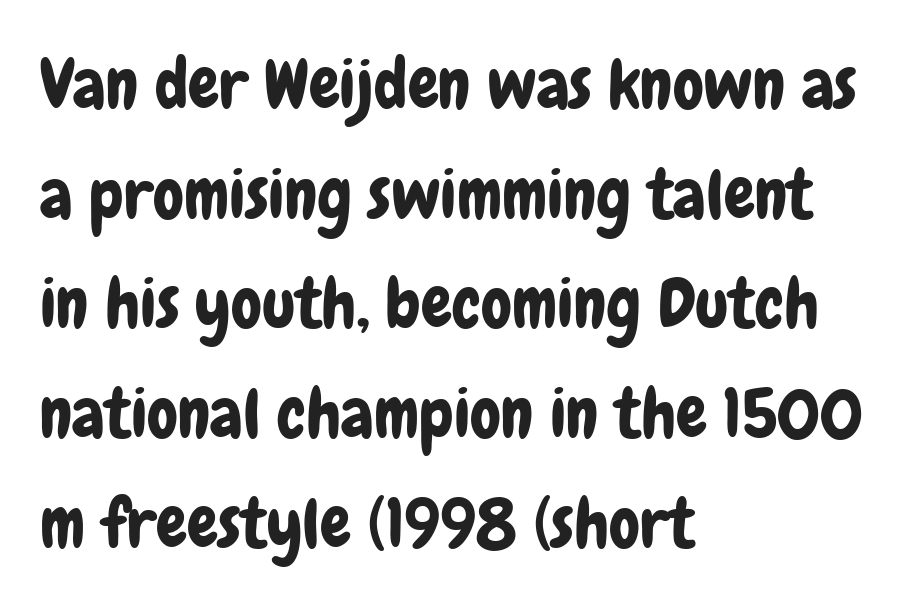
Anything drawn beneath the words? Only blank space. You could not count columns in this text — the font is proportionally spaced. The face used here is a sans, in the tradition of grotesques and geometrics. The leading is moderate, giving the passage an even texture. Where is the straight margin? On the left.
